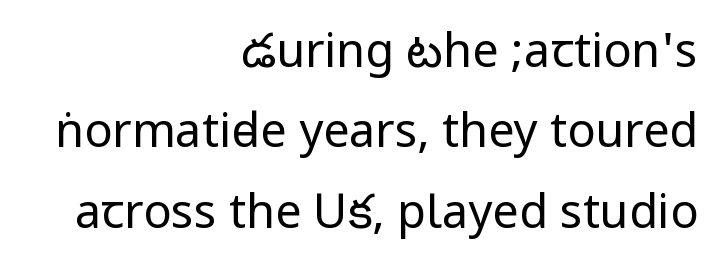
{"serif": "no", "italic": "no", "bold": "no", "weight": "regular", "width": "condensed", "stroke_contrast": "low", "underline": "no", "align": "right", "line_spacing_ratio": 1.71, "letter_spacing": "normal", "letter_spacing_em": 0.0, "glyph_px": 47}
